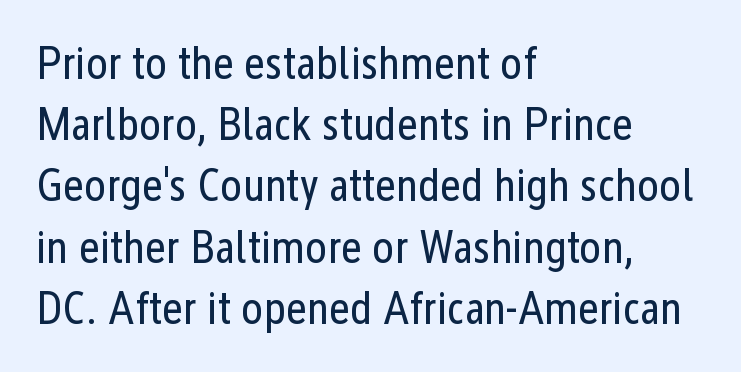
Q: Is the text bold? A: No.
Q: Is the text italic (slanted)? A: No, it is upright.
Q: Is the typeface a serif or a sans-serif typeface? A: Sans-serif.
Q: Is the text underlined? A: No.
Q: How is the paragraph aligned? A: Left-aligned.
Q: Is the spacing between letters normal or unusually wide? A: Normal.
Q: Is the spacing between lines tight, normal or loose? A: Normal.
Q: Width (condensed, normal, or wide)? A: Condensed.
Q: Stroke contrast? A: Low.
Q: x-height? A: Medium.
Q: Monospaced? A: No.
